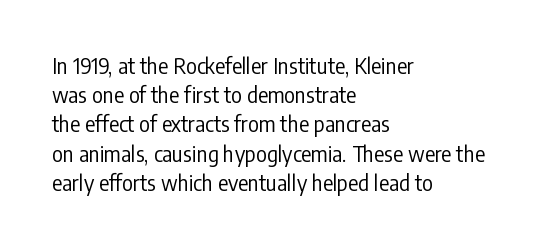
Q: Is the text bold? A: No.
Q: Is the text italic (slanted)? A: No, it is upright.
Q: Is the text underlined? A: No.
Q: How is the paragraph aligned? A: Left-aligned.
Q: Is the spacing between letters normal or unusually wide? A: Normal.
Q: Is the spacing between lines tight, normal or loose? A: Normal.
